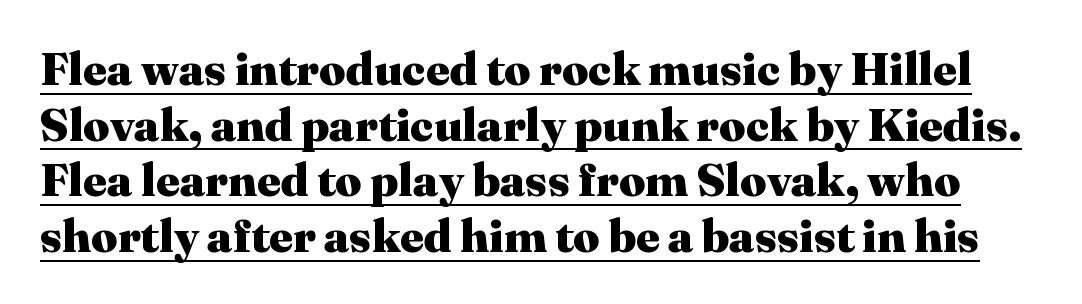
The characters look thick and weighty, a clear bold. In terms of posture, this sample is upright. This is underlined copy, the kind a proofreader might mark for attention. The type is set solid horizontally, with unmodified tracking. A serif font was chosen for this passage.
